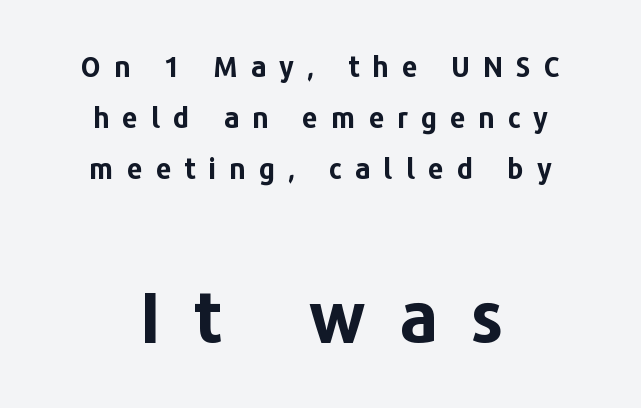
Proportional: the letters do not fall into vertical columns. Pretty heavy lettering here — definitely bold. Has an underline been added? It has not. Every stem runs plumb, perpendicular to the baseline.
